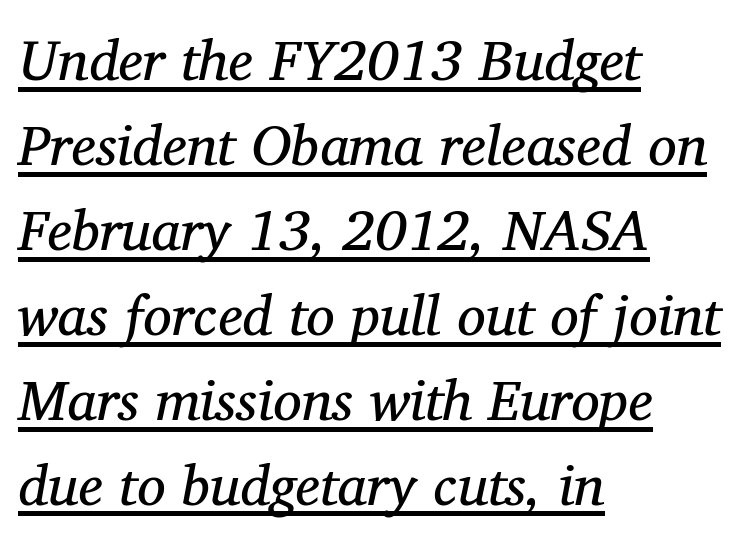
{"serif": "yes", "italic": "yes", "lean": "right", "slant_degrees": 11, "bold": "no", "weight": "regular", "width": "normal", "stroke_contrast": "medium", "x_height": "medium", "monospaced": "no", "underline": "yes", "align": "left", "line_spacing": "normal", "line_spacing_ratio": 1.49, "letter_spacing": "normal", "letter_spacing_em": 0.0, "glyph_px": 57}
